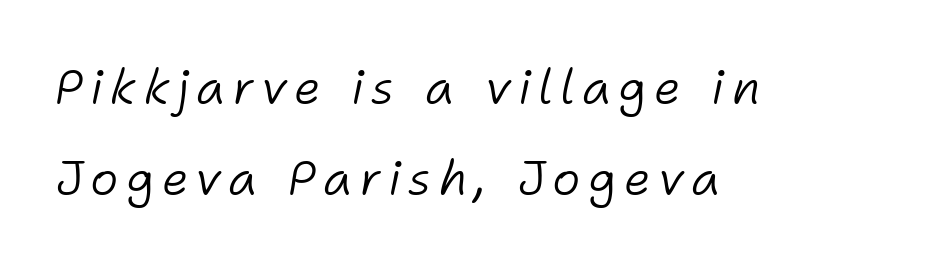
Q: Is the text bold? A: No.
Q: Is the text italic (slanted)? A: Yes, it leans right by about 11 degrees.
Q: Is the text underlined? A: No.
Q: How is the paragraph aligned? A: Left-aligned.
Q: Width (condensed, normal, or wide)? A: Normal.
Q: Stroke contrast? A: Low.
Q: x-height? A: Medium.
Q: Monospaced? A: No.
